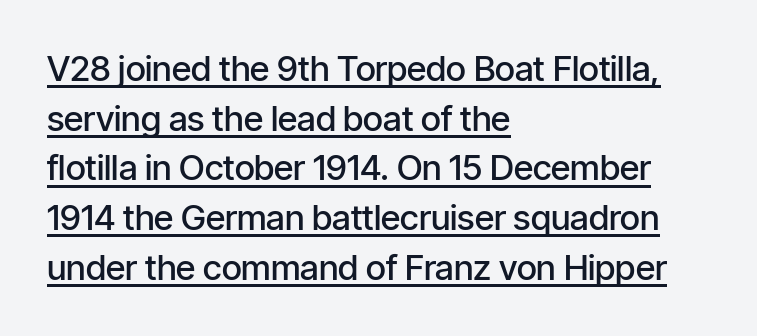
{"serif": "no", "italic": "no", "bold": "semi", "weight": "semibold", "width": "condensed", "stroke_contrast": "low", "x_height": "medium", "monospaced": "no", "underline": "yes", "align": "left", "line_spacing": "normal", "line_spacing_ratio": 1.42, "letter_spacing": "normal", "letter_spacing_em": 0.0, "glyph_px": 35}
